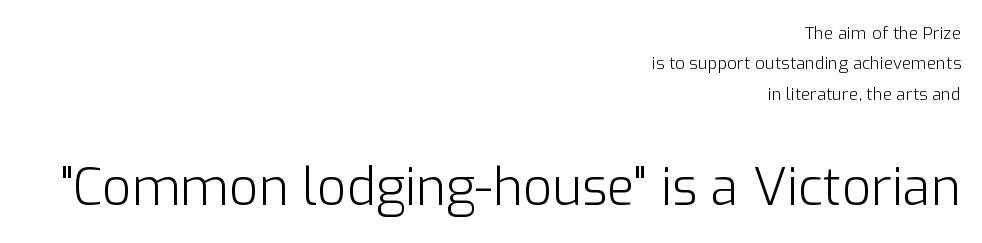
{"serif": "no", "italic": "no", "bold": "no", "weight": "light", "width": "normal", "stroke_contrast": "low", "x_height": "medium", "monospaced": "no", "underline": "no", "align": "right", "line_spacing_ratio": 1.78, "letter_spacing": "normal", "letter_spacing_em": 0.0, "larger_block": "second", "size_ratio": 3.0, "glyph_px": 51}
